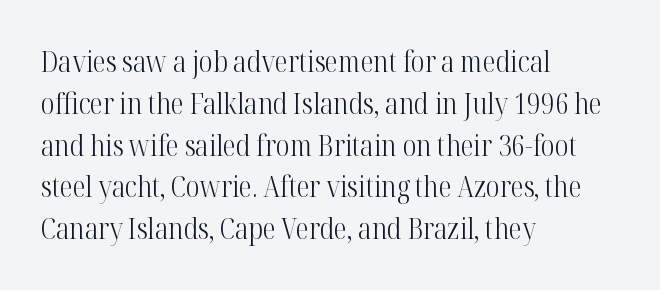
{"serif": "yes", "italic": "no", "bold": "no", "weight": "light", "width": "condensed", "stroke_contrast": "high", "x_height": "medium", "monospaced": "no", "underline": "no", "align": "left", "line_spacing": "normal", "line_spacing_ratio": 1.44, "letter_spacing": "normal", "letter_spacing_em": 0.0, "glyph_px": 29}
